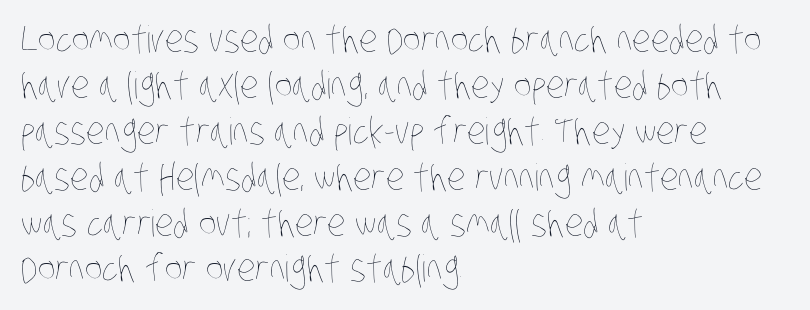
These lines are rendered in a variable-pitch font. Weight: regular or lighter. Between one letter and the next there's only the usual sliver of space. The rag falls on the right side of this text block. Just letters on the line, the space beneath them empty.
